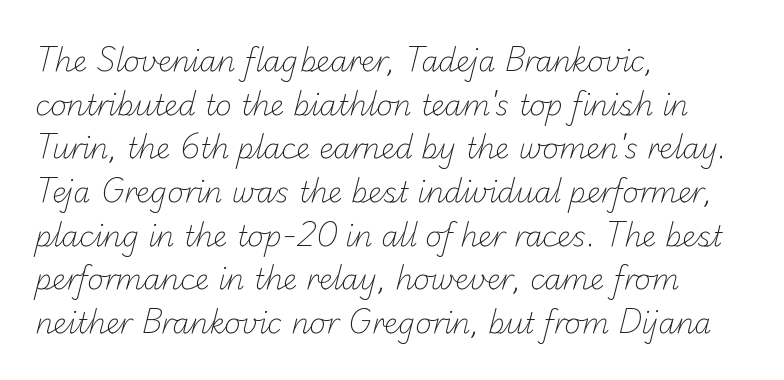
Caption: standard tracking, unaltered. The passage shown stacks its lines at a standard gap. Any mark beneath the type? The region is blank. The ragged edge is on the right, which tells us the setting is flush left. Weight: regular or lighter.
